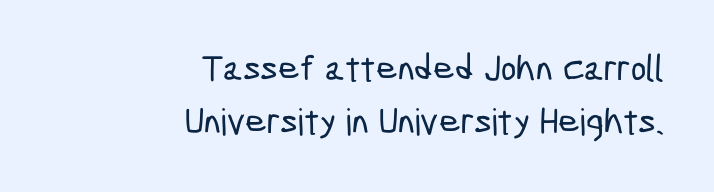
The image shows 37 px condensed sans-serif type; set right-aligned, normal line spacing (1.44x), normal letter spacing, not underlined; low stroke contrast and a medium x-height.
